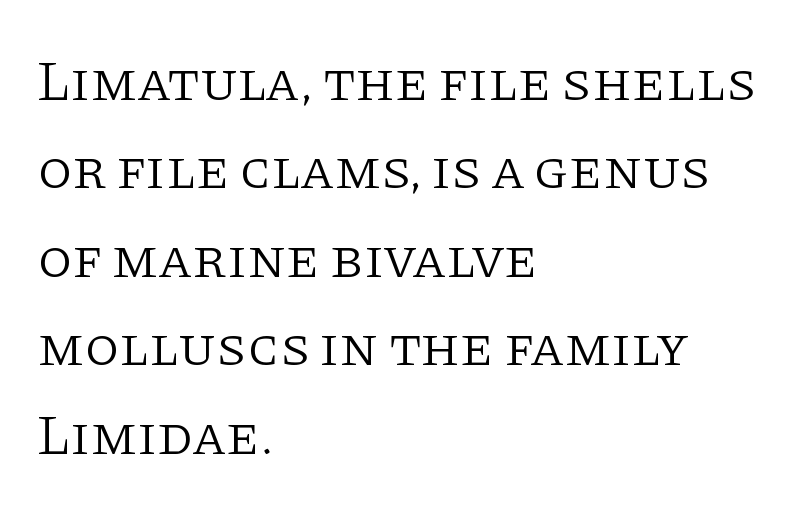
{"serif": "yes", "italic": "no", "bold": "no", "weight": "light", "width": "normal", "stroke_contrast": "low", "x_height": "large", "monospaced": "no", "underline": "no", "align": "left", "line_spacing": "normal", "line_spacing_ratio": 1.58, "letter_spacing": "normal", "letter_spacing_em": 0.0, "glyph_px": 56}
